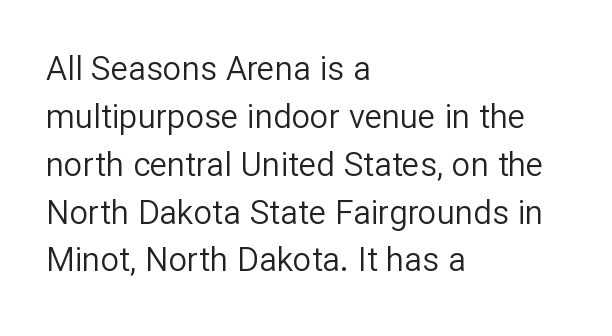
Casual observation: everything's shoved over to the left. Classification — sans serif. The typography opts for an upright posture over an oblique one. Here the designer chose a conventional face with non-uniform glyph widths. The rendering uses a moderate line-height, typical for paragraphs.
